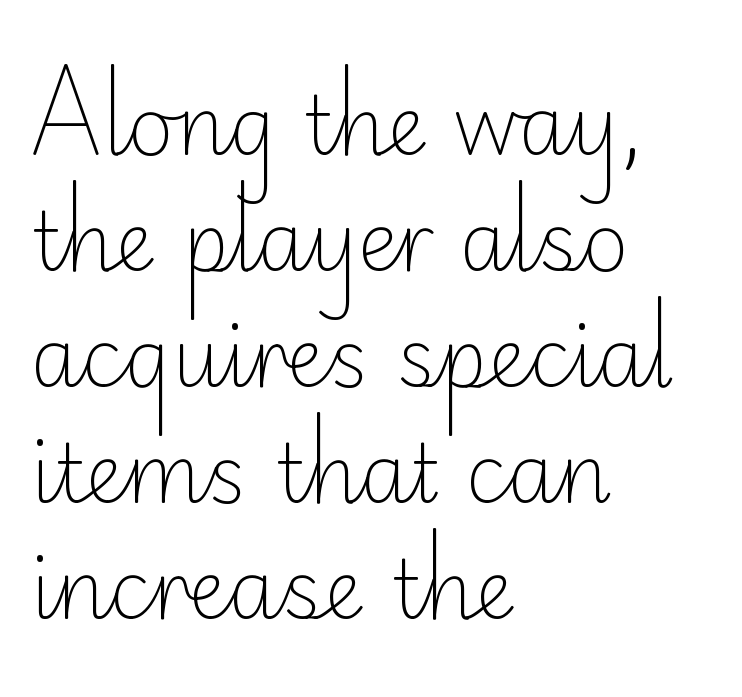
The image shows 80 px light sans-serif type, upright; set left-aligned, normal line spacing (1.45x), normal letter spacing, not underlined; low stroke contrast and a small x-height.
